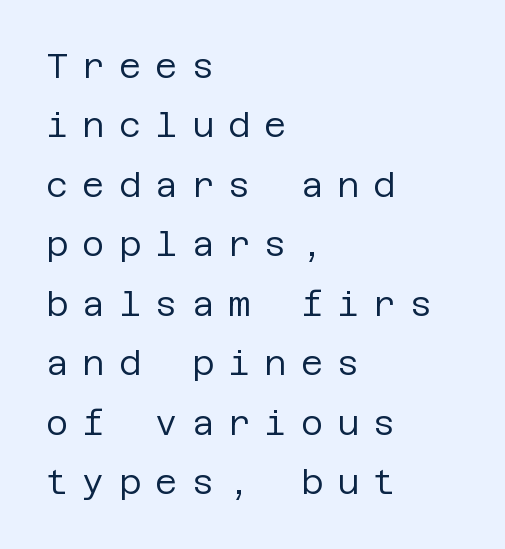
{"serif": "no", "italic": "no", "bold": "no", "weight": "regular", "width": "normal", "stroke_contrast": "low", "x_height": "large", "underline": "no", "align": "left", "line_spacing_ratio": 1.75, "letter_spacing": "wide", "letter_spacing_em": 0.42, "glyph_px": 34}
